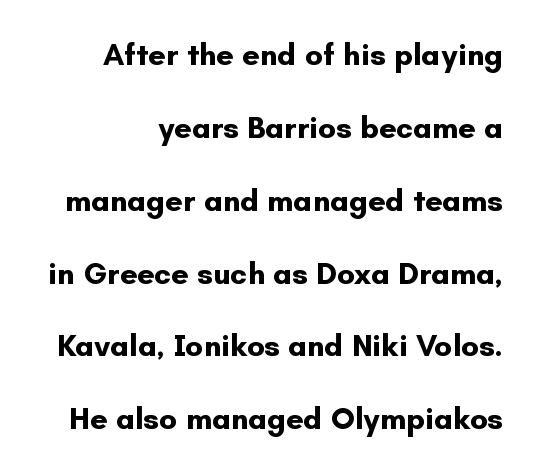
The image shows 31 px bold sans-serif type, upright; set right-aligned, loose line spacing (2.35x), normal letter spacing, not underlined; low stroke contrast and a small x-height.
